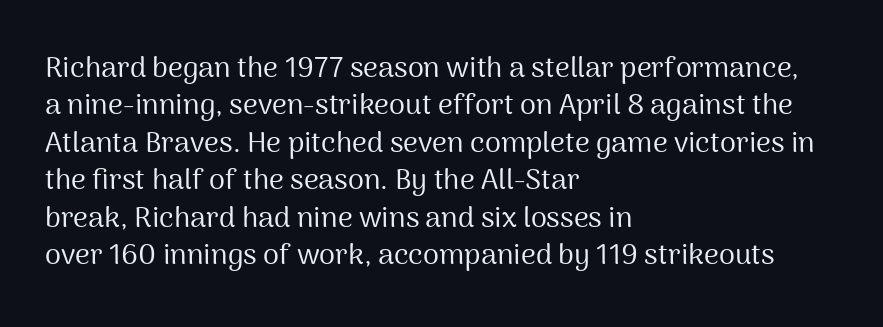
Words appear dense and cohesive because spacing is normal. The rendering uses natural spacing where letterforms have individual widths. The passage shown is typeset with a sans-serif family. Which margin do the lines hug? The left one — the right edge is uneven. Whoever set this chose a conventional vertical rhythm. The specimen omits any rule beneath the text block's lines.
